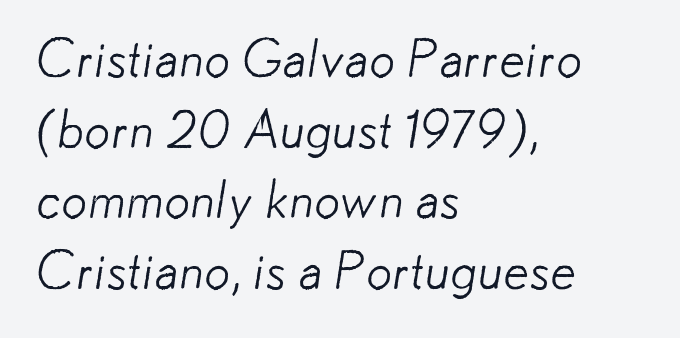
Q: Is the text bold? A: No.
Q: Is the typeface a serif or a sans-serif typeface? A: Sans-serif.
Q: Is the text underlined? A: No.
Q: How is the paragraph aligned? A: Left-aligned.
Q: Is the spacing between letters normal or unusually wide? A: Normal.
Q: Is the spacing between lines tight, normal or loose? A: Normal.
Q: Width (condensed, normal, or wide)? A: Normal.
Q: Stroke contrast? A: Low.
Q: x-height? A: Small.
Q: Monospaced? A: No.
